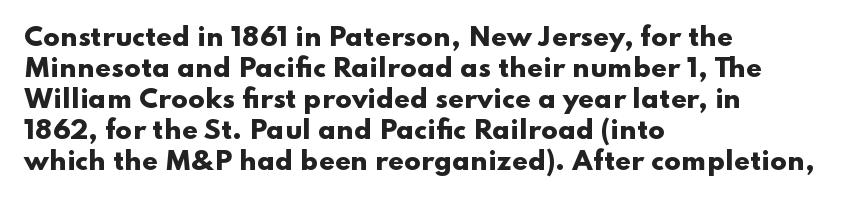
You'd pick this weight for a headline — it's a proper bold. Upright lettering throughout. Nothing unusual about the tracking: characters are spaced as the font intends. Check the space under the baseline: it is left empty.
